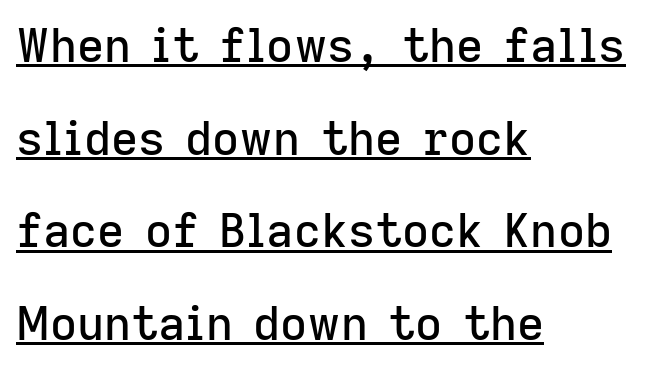
{"serif": "no", "italic": "no", "width": "normal", "stroke_contrast": "low", "x_height": "medium", "monospaced": "no", "underline": "yes", "align": "left", "line_spacing": "loose", "line_spacing_ratio": 1.97, "letter_spacing": "normal", "letter_spacing_em": 0.0, "glyph_px": 47}
